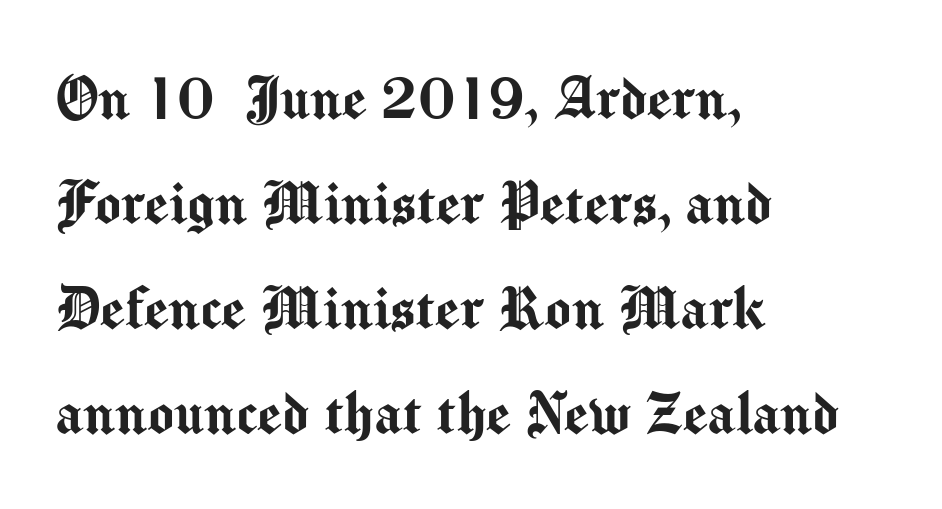
Words float on clear page, feet unadorned. Upright lettering throughout. Spacing verdict: proportional, widths tailored to each character. The passage shown stacks its lines at a standard gap.
